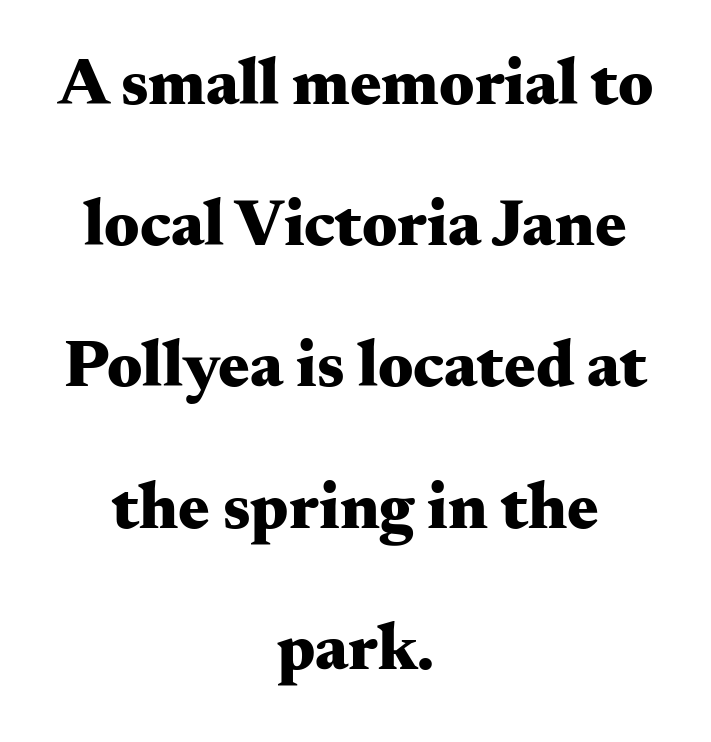
{"serif": "yes", "italic": "no", "bold": "yes", "weight": "heavy", "width": "wide", "stroke_contrast": "medium", "x_height": "small", "monospaced": "no", "underline": "no", "align": "center", "line_spacing": "loose", "line_spacing_ratio": 2.14, "letter_spacing": "normal", "letter_spacing_em": 0.0, "glyph_px": 66}
